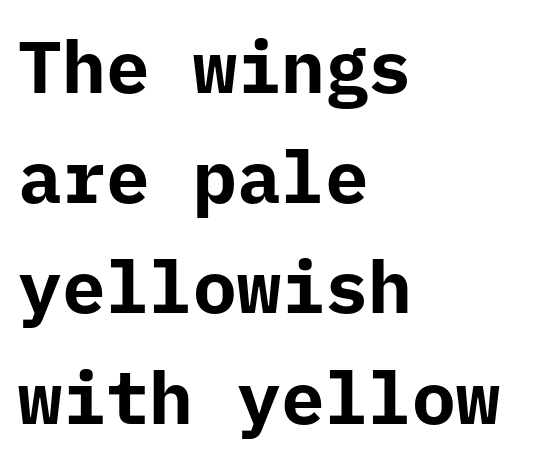
The image shows 73 px bold sans-serif type, upright, monospaced; set left-aligned, normal line spacing (1.51x), normal letter spacing, not underlined; low stroke contrast and a medium x-height.
